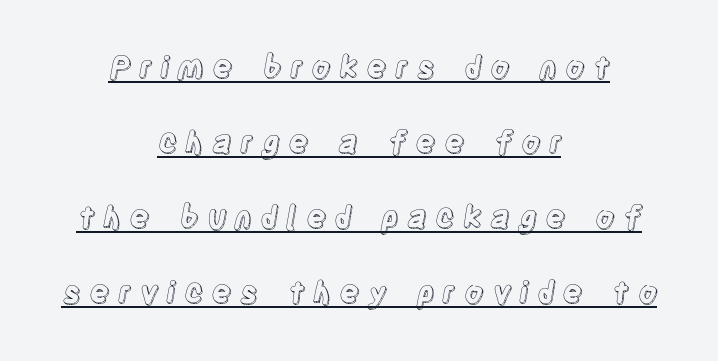
{"width": "condensed", "x_height": "large", "monospaced": "no", "underline": "yes", "align": "center", "line_spacing": "loose", "line_spacing_ratio": 2.5, "letter_spacing": "wide", "letter_spacing_em": 0.27, "glyph_px": 30}
